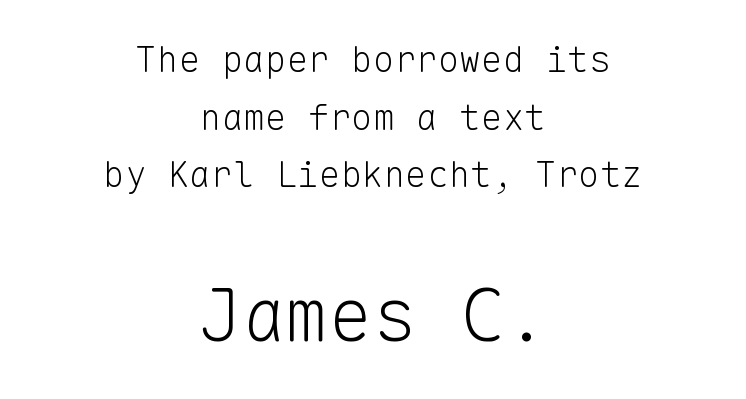
Q: Is the text bold? A: No.
Q: Is the text italic (slanted)? A: No, it is upright.
Q: Is the typeface a serif or a sans-serif typeface? A: Sans-serif.
Q: Is the text underlined? A: No.
Q: How is the paragraph aligned? A: Centered.
Q: Is the spacing between letters normal or unusually wide? A: Normal.
Q: Is the spacing between lines tight, normal or loose? A: Normal.
Q: Which block of text is set in a larger size, the first (top) or the second (bottom)? A: The second (bottom) one.
Q: Width (condensed, normal, or wide)? A: Normal.
Q: Stroke contrast? A: Low.
Q: x-height? A: Medium.
Q: Monospaced? A: Yes.
